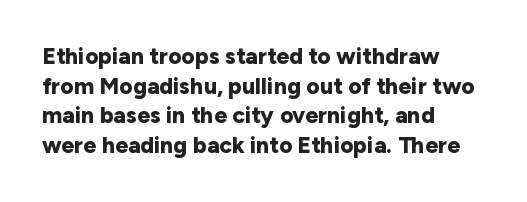
Q: Is the text bold? A: Yes.
Q: Is the text italic (slanted)? A: No, it is upright.
Q: Is the text underlined? A: No.
Q: How is the paragraph aligned? A: Left-aligned.
Q: Is the spacing between letters normal or unusually wide? A: Normal.
Q: Is the spacing between lines tight, normal or loose? A: Normal.
